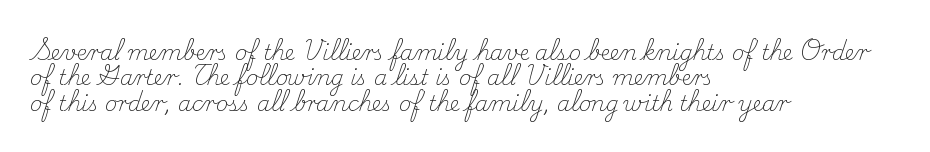
The image shows 21 px text type; set left-aligned, line spacing 1.21x, normal letter spacing, not underlined.
